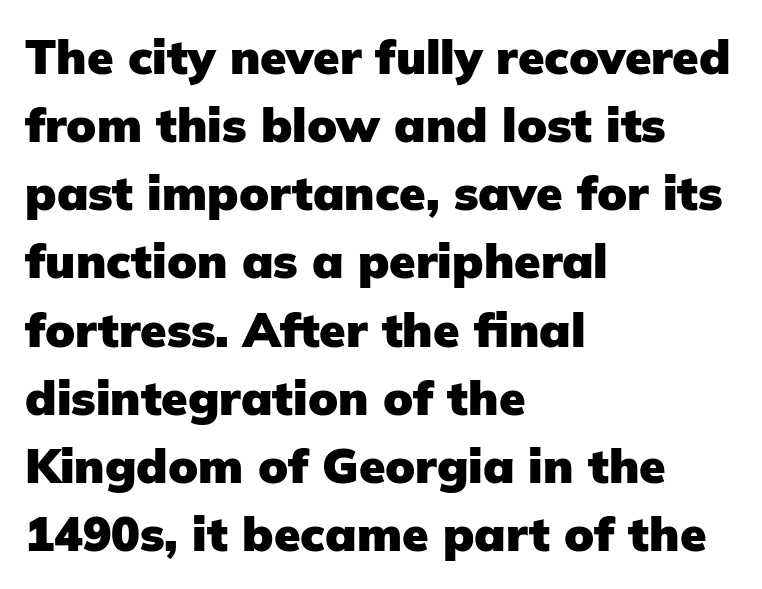
The font is running at its bold setting. Character widths vary here, with narrow letters taking less room than wide ones. A clean baseline with only descenders dipping below it. Upright lettering throughout. The tracking reads as untouched default to a designer's eye. Vertical spacing — default.
